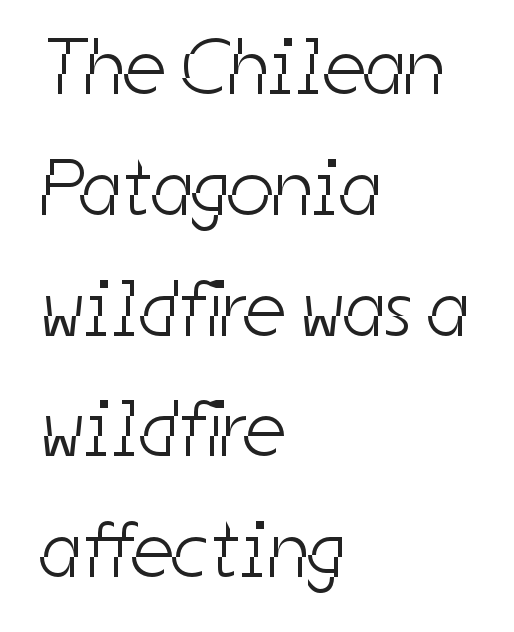
The image shows 80 px light, condensed sans-serif type; set left-aligned, normal line spacing (1.51x), normal letter spacing, not underlined; low stroke contrast and a medium x-height.
